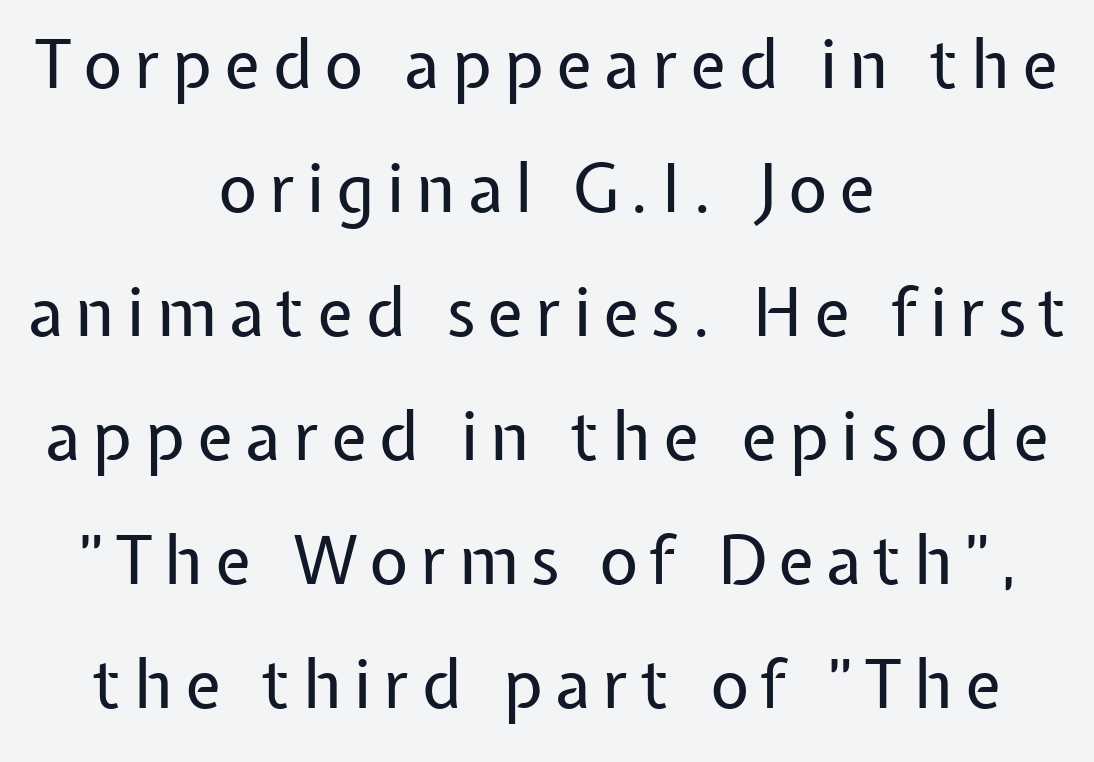
Which margin do the lines hug? Neither — every line sits in the middle. Character widths vary here, with narrow letters taking less room than wide ones. Every stem runs plumb, perpendicular to the baseline. The specimen omits any rule beneath the text block's lines.
